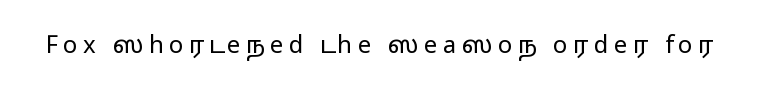
Stroke mass is kept to a normal reading level or below. The glyphs are unaccompanied by any horizontal stroke below them. Look at the tracking — it's clearly loosened, letters drifting apart. Every character sits straight up, as roman type does.
